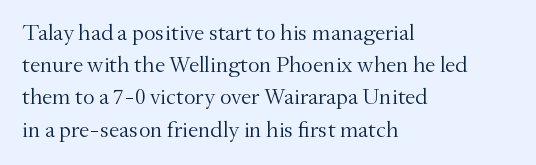
{"italic": "no", "bold": "no", "underline": "no", "align": "left", "line_spacing": "normal", "line_spacing_ratio": 1.4, "letter_spacing": "normal", "letter_spacing_em": 0.0, "glyph_px": 23}
